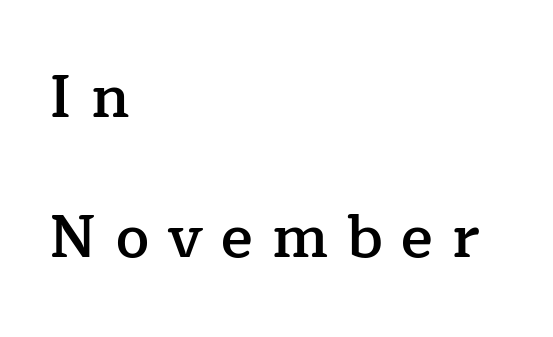
Reading down the block, your eye returns to a fixed left position each line. The text was rendered using a seriffed face with decorative stroke endings. Students, observe: this is what heavily led, spacious text looks like. How heavy is the stroke? Medium-heavy — a semibold, shy of bold. Looks like regular typesetting: each glyph gets only the width it needs.
